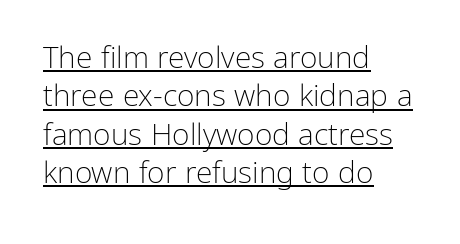
The image shows 30 px light sans-serif type, upright; set left-aligned, normal line spacing (1.28x), normal letter spacing, underlined; low stroke contrast and a medium x-height.
